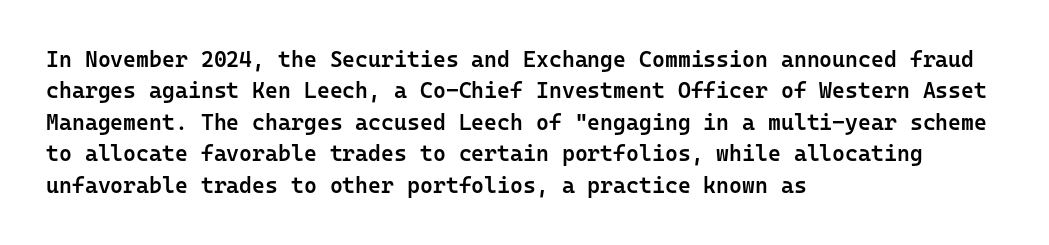
Q: Is the text bold? A: Semi-bold.
Q: Is the text italic (slanted)? A: No, it is upright.
Q: Is the text underlined? A: No.
Q: How is the paragraph aligned? A: Left-aligned.
Q: Is the spacing between letters normal or unusually wide? A: Normal.
Q: Is the spacing between lines tight, normal or loose? A: Normal.
